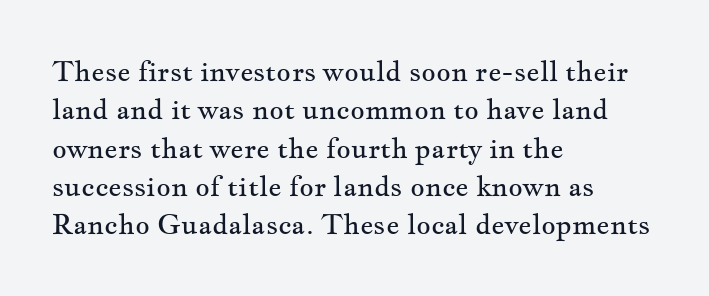
The image shows 28 px regular-weight, wide serif type, upright; set left-aligned, normal line spacing (1.37x), normal letter spacing, not underlined; medium stroke contrast and a small x-height.
